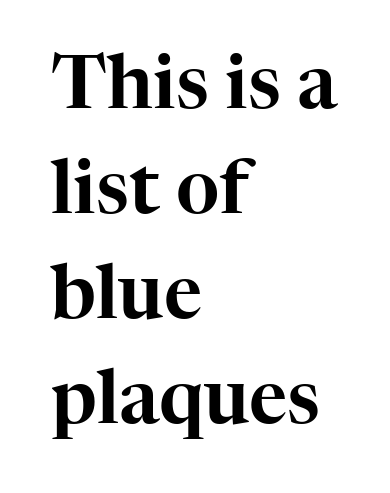
Regular leading. What kind of face is this? One with serifs. The face used here is rendered with its standard letterfit. Italic? Not at all — the glyphs are vertical. Descender tails drop into unmarked territory. Do the characters align in a grid? No, the font is proportional.
